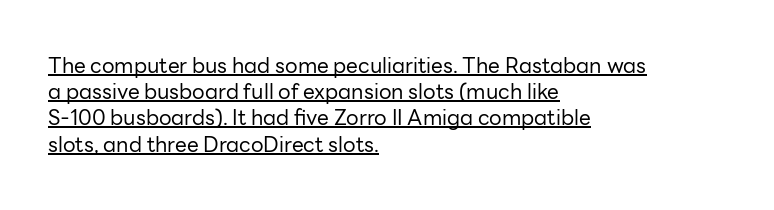
These lines are set flush left with a ragged right edge. Check the space under the baseline: a stroke is drawn there. The typography opts for an upright posture over an oblique one. Unbolded letterforms with no extra heft. In terms of letterspacing, this is plain default setting.
